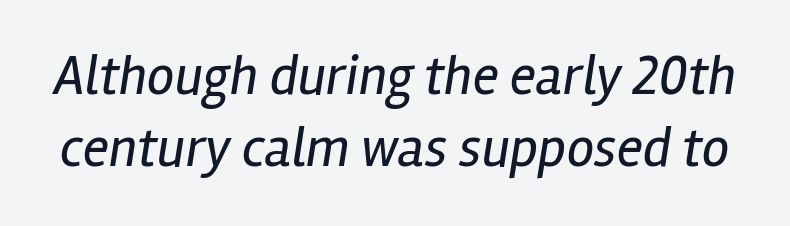
This sample has the flowing, uneven cadence of proportional lettering. Successive baselines arrive at the customary interval. The weight tops out at a normal text grade. Style check: oblique. Honestly, the letter spacing is just normal — you wouldn't notice it.
